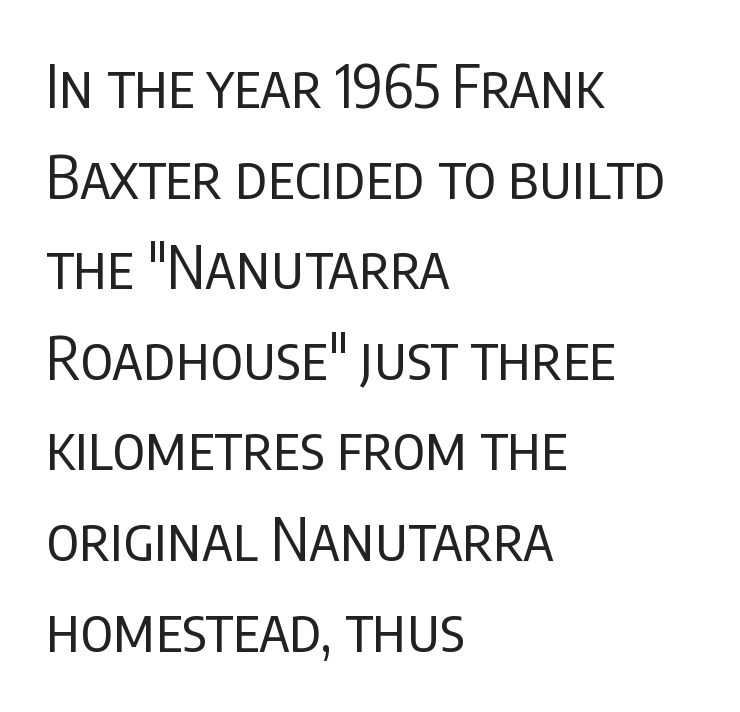
{"serif": "no", "italic": "no", "bold": "no", "weight": "regular", "width": "condensed", "stroke_contrast": "low", "x_height": "large", "monospaced": "no", "underline": "no", "align": "left", "line_spacing": "normal", "line_spacing_ratio": 1.51, "letter_spacing": "normal", "letter_spacing_em": 0.0, "glyph_px": 60}
